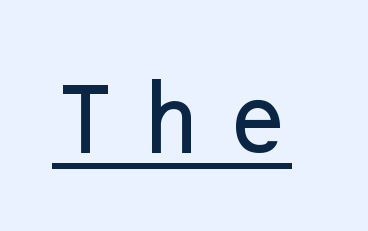
Underline: present. The typeface chosen for these lines omits serifs. Ordinary non-slanted type is in use. Is the letter spacing exaggerated? Yes — the characters are pushed far apart.
